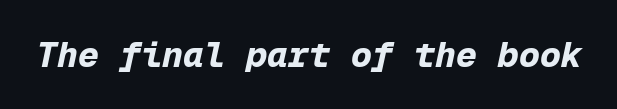
{"italic": "yes", "lean": "right", "slant_degrees": 12, "bold": "yes", "weight": "bold", "width": "normal", "stroke_contrast": "low", "x_height": "medium", "monospaced": "yes", "underline": "no", "letter_spacing": "normal", "letter_spacing_em": 0.0, "glyph_px": 35}
